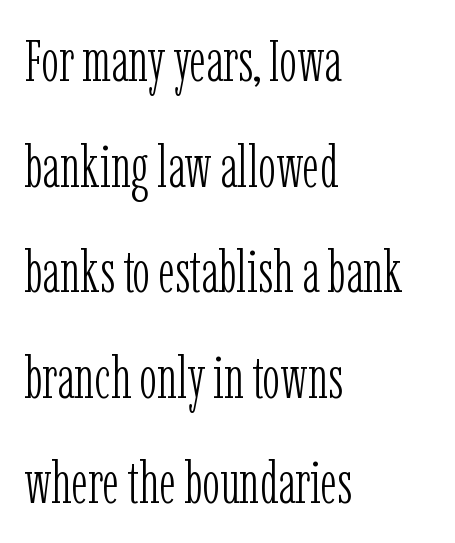
The image shows 59 px light, condensed serif type, upright; set left-aligned, line spacing 1.79x, normal letter spacing, not underlined; low stroke contrast and a medium x-height.
